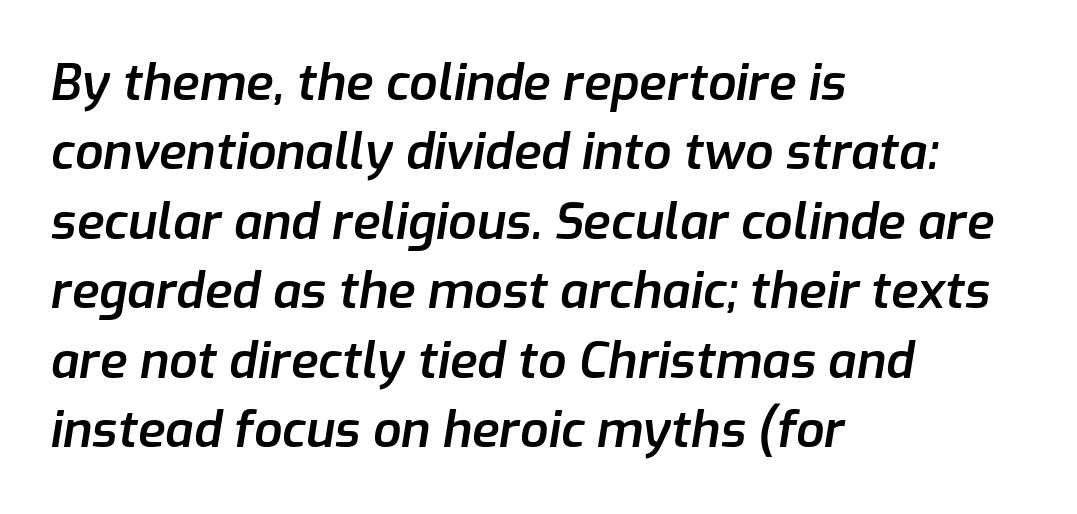
The image shows 50 px semibold type, italic (leaning right); set left-aligned, normal line spacing (1.39x), normal letter spacing, not underlined; low stroke contrast and a medium x-height.
